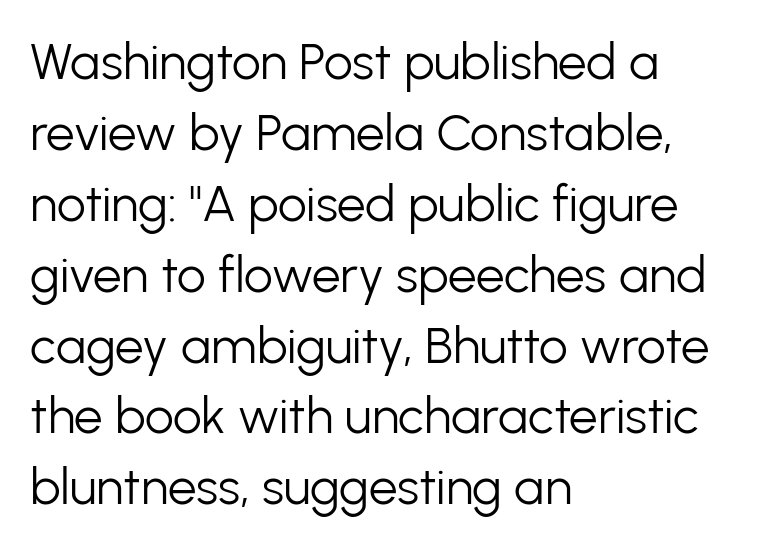
The image shows 51 px light sans-serif type, upright; set left-aligned, normal line spacing (1.39x), normal letter spacing, not underlined; low stroke contrast and a medium x-height.
